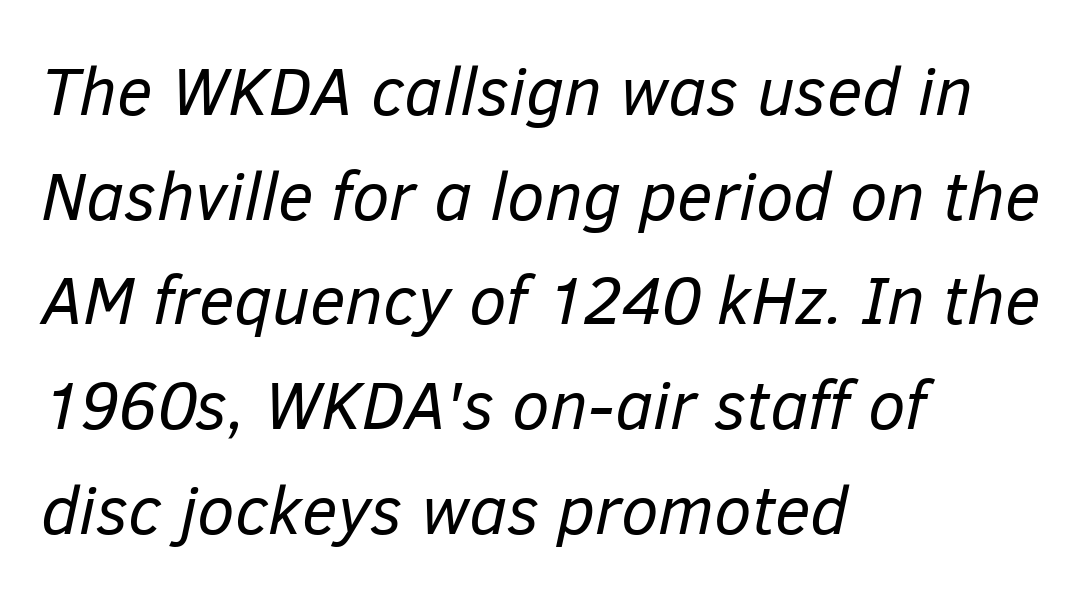
Tall strokes in this sample are angled rather than plumb. Looks like regular typesetting: each glyph gets only the width it needs. Here the glyphs are tracked normally, forming tight word shapes. What's the leading like? Ordinary, nothing unusual. Decoration check: the copy has no underline.
